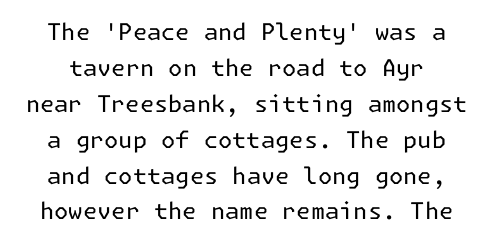
{"italic": "no", "bold": "no", "underline": "no", "line_spacing": "normal", "line_spacing_ratio": 1.56, "letter_spacing": "normal", "letter_spacing_em": 0.0, "glyph_px": 23}
